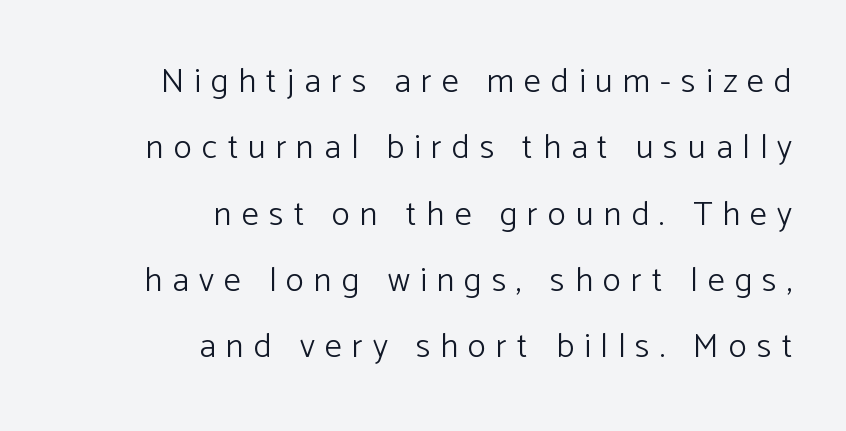
Q: Is the text bold? A: No.
Q: Is the text italic (slanted)? A: No, it is upright.
Q: Is the typeface a serif or a sans-serif typeface? A: Sans-serif.
Q: Is the text underlined? A: No.
Q: How is the paragraph aligned? A: Right-aligned.
Q: Is the spacing between letters normal or unusually wide? A: Unusually wide.
Q: Is the spacing between lines tight, normal or loose? A: Loose.
Q: Width (condensed, normal, or wide)? A: Normal.
Q: Stroke contrast? A: Low.
Q: x-height? A: Medium.
Q: Monospaced? A: No.
